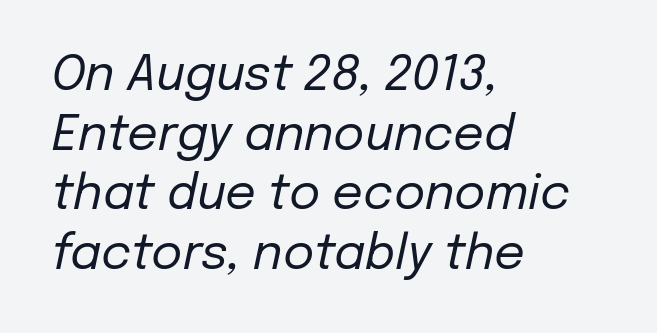
{"italic": "yes", "lean": "right", "slant_degrees": 12, "bold": "no", "weight": "regular", "width": "normal", "stroke_contrast": "low", "x_height": "medium", "monospaced": "no", "underline": "no", "align": "left", "line_spacing_ratio": 1.24, "letter_spacing": "normal", "letter_spacing_em": 0.0, "glyph_px": 48}
